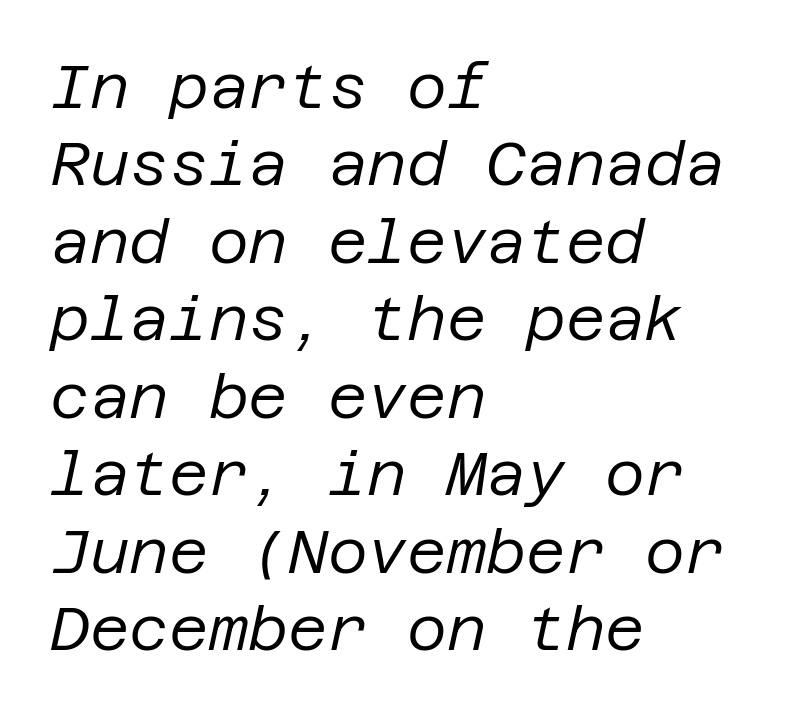
Words float on clear page, feet unadorned. Caption: face not bold, strokes unweighted. Italic: yes, the glyphs are oblique. Visually the block forms a straight wall on the left and a jagged coastline on the right.
